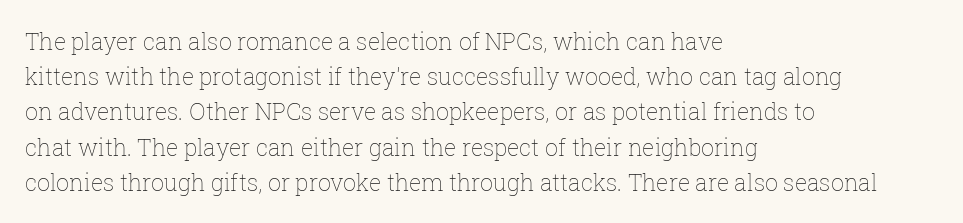
{"italic": "no", "bold": "no", "underline": "no", "align": "left", "line_spacing": "normal", "line_spacing_ratio": 1.53, "letter_spacing": "normal", "letter_spacing_em": 0.0, "glyph_px": 23}
